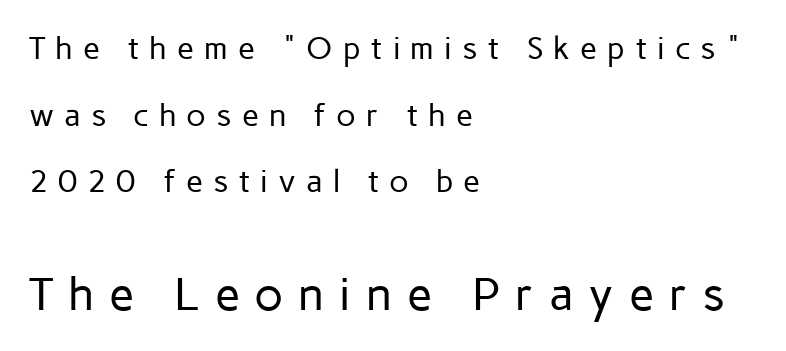
The image shows 46 px regular-weight sans-serif type, upright; set left-aligned, loose line spacing (2.15x), unusually wide letter spacing (+0.32 em), not underlined; the second (bottom) block is 1.48x larger; low stroke contrast and a medium x-height.
